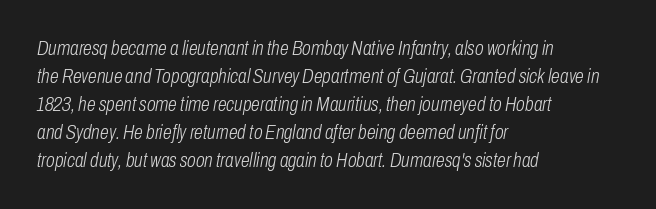
{"italic": "yes", "lean": "right", "slant_degrees": 10, "bold": "no", "underline": "no", "align": "left", "line_spacing": "normal", "line_spacing_ratio": 1.4, "letter_spacing": "normal", "letter_spacing_em": 0.0, "glyph_px": 20}
